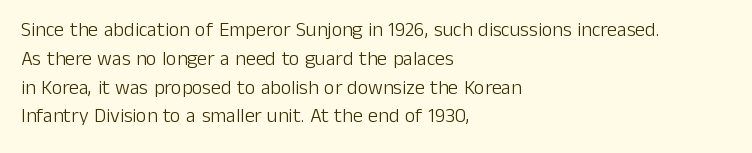
Vertical strokes here are truly vertical. The typesetting does not lean heavy: it is not bold. These lines keep a tight, regular rhythm from letter to letter. Anything drawn beneath the words? Only blank space. The designer left line spacing at the default. Caption: multi-line text, flush left, ragged right.
